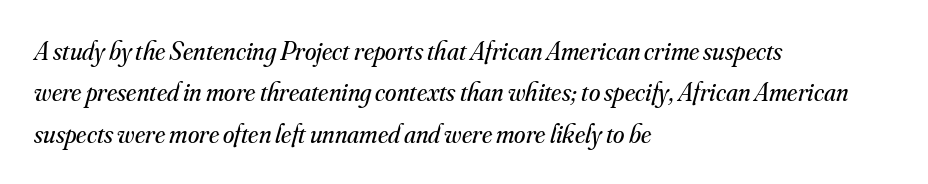
{"italic": "yes", "lean": "right", "slant_degrees": 16, "bold": "no", "underline": "no", "align": "left", "line_spacing": "normal", "line_spacing_ratio": 1.59, "letter_spacing": "normal", "letter_spacing_em": 0.0, "glyph_px": 26}
